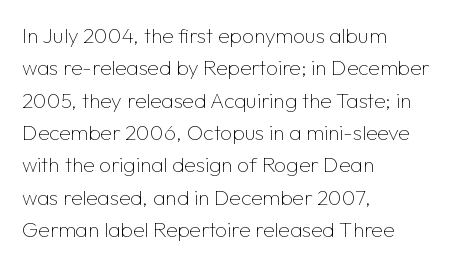
Words float on clear page, feet unadorned. Letters have the restrained weight of plain body copy at most. Horizontal alignment here is leftward, the default for most running prose. Whoever set this chose a conventional vertical rhythm. This sample uses an upright cut, with every glyph sitting square on the baseline.
